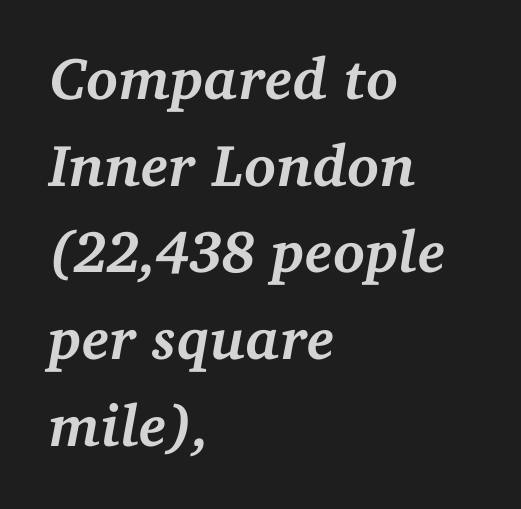
{"serif": "yes", "italic": "yes", "lean": "right", "slant_degrees": 11, "bold": "yes", "weight": "semibold", "width": "normal", "stroke_contrast": "medium", "x_height": "medium", "monospaced": "no", "underline": "no", "align": "left", "line_spacing": "normal", "line_spacing_ratio": 1.47, "letter_spacing": "normal", "letter_spacing_em": 0.0, "glyph_px": 59}
